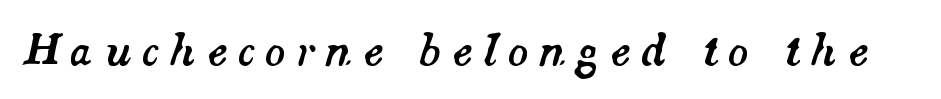
This sample has the flowing, uneven cadence of proportional lettering. The area under the type is left untouched. These lines were composed using italics. The horizontal fit of the characters is loose and conspicuously gappy.
